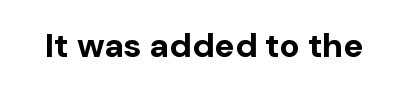
Q: Is the text bold? A: Yes.
Q: Is the text italic (slanted)? A: No, it is upright.
Q: Is the typeface a serif or a sans-serif typeface? A: Sans-serif.
Q: Is the text underlined? A: No.
Q: Is the spacing between letters normal or unusually wide? A: Normal.
Q: Width (condensed, normal, or wide)? A: Normal.
Q: Stroke contrast? A: Low.
Q: x-height? A: Medium.
Q: Monospaced? A: No.
